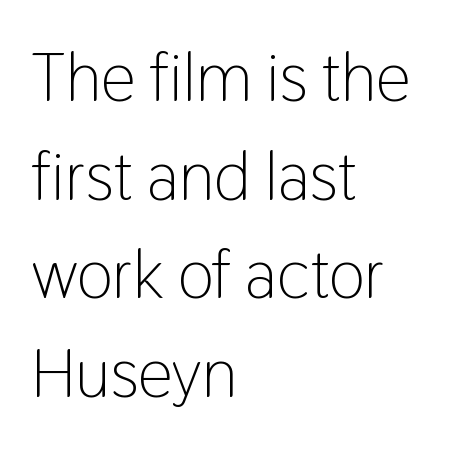
{"serif": "no", "italic": "no", "bold": "no", "weight": "light", "width": "condensed", "stroke_contrast": "low", "x_height": "medium", "monospaced": "no", "underline": "no", "align": "left", "line_spacing": "normal", "line_spacing_ratio": 1.43, "letter_spacing": "normal", "letter_spacing_em": 0.0, "glyph_px": 69}
